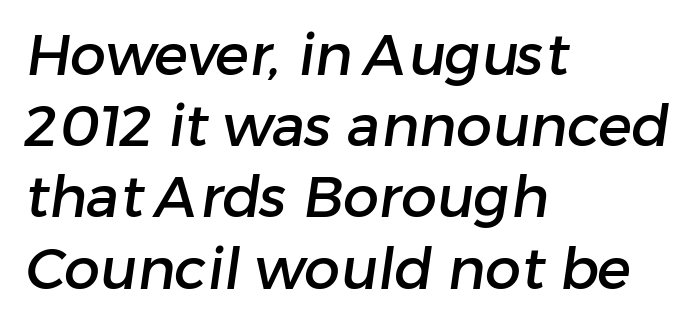
Q: Is the typeface a serif or a sans-serif typeface? A: Sans-serif.
Q: Is the text underlined? A: No.
Q: How is the paragraph aligned? A: Left-aligned.
Q: Is the spacing between letters normal or unusually wide? A: Normal.
Q: Is the spacing between lines tight, normal or loose? A: Normal.
Q: Width (condensed, normal, or wide)? A: Normal.
Q: Stroke contrast? A: Low.
Q: x-height? A: Medium.
Q: Monospaced? A: No.
